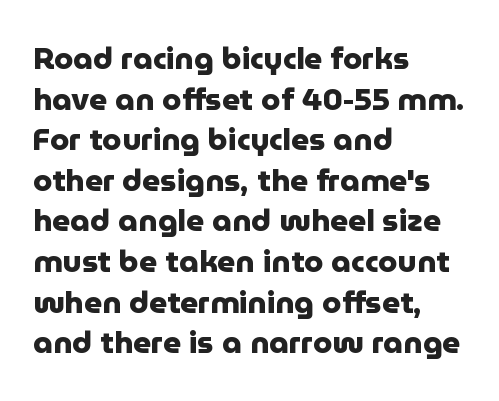
Q: Is the text bold? A: Yes.
Q: Is the text italic (slanted)? A: No, it is upright.
Q: Is the typeface a serif or a sans-serif typeface? A: Sans-serif.
Q: Is the text underlined? A: No.
Q: How is the paragraph aligned? A: Left-aligned.
Q: Is the spacing between letters normal or unusually wide? A: Normal.
Q: Is the spacing between lines tight, normal or loose? A: Normal.
Q: Width (condensed, normal, or wide)? A: Normal.
Q: Stroke contrast? A: Low.
Q: x-height? A: Medium.
Q: Monospaced? A: No.
